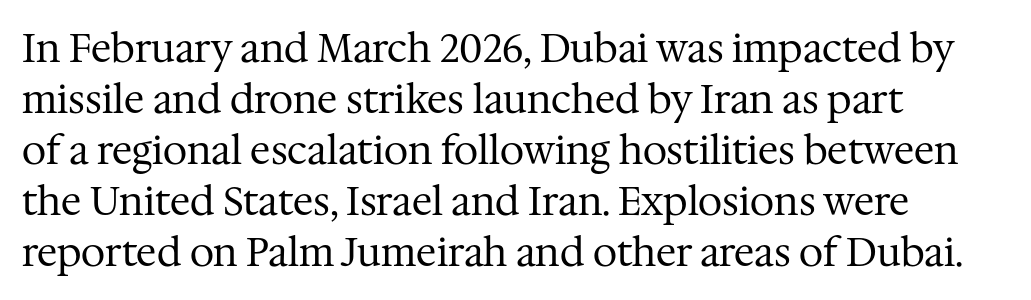
The image shows 39 px regular-weight serif type, upright; set left-aligned, normal line spacing (1.31x), normal letter spacing, not underlined; medium stroke contrast and a medium x-height.
